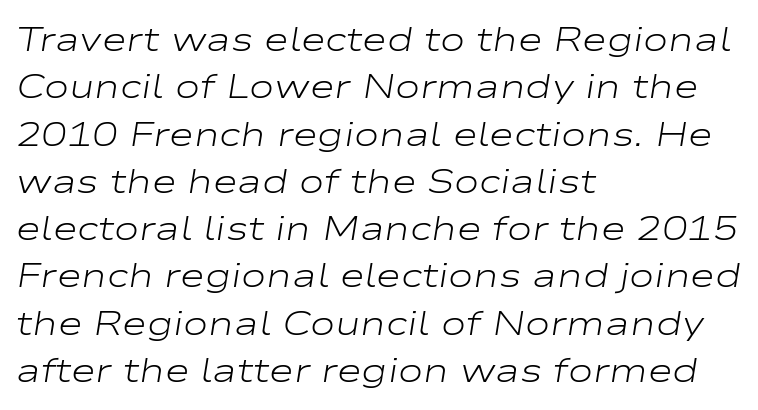
Q: Is the text bold? A: No.
Q: Is the text italic (slanted)? A: Yes, it leans right by about 9 degrees.
Q: Is the text underlined? A: No.
Q: How is the paragraph aligned? A: Left-aligned.
Q: Is the spacing between letters normal or unusually wide? A: Normal.
Q: Is the spacing between lines tight, normal or loose? A: Normal.
Q: Width (condensed, normal, or wide)? A: Wide.
Q: Stroke contrast? A: Low.
Q: x-height? A: Medium.
Q: Monospaced? A: No.
